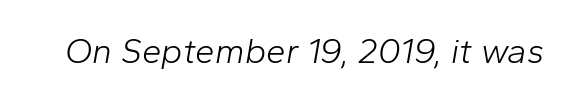
{"italic": "yes", "lean": "right", "slant_degrees": 10, "bold": "no", "weight": "light", "width": "normal", "stroke_contrast": "low", "x_height": "medium", "monospaced": "no", "underline": "no", "letter_spacing": "normal", "letter_spacing_em": 0.0, "glyph_px": 35}
